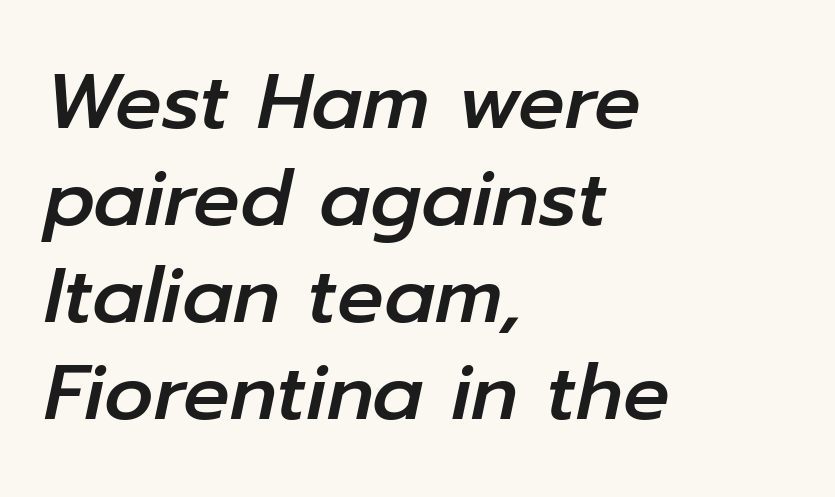
{"italic": "yes", "lean": "right", "slant_degrees": 12, "width": "normal", "stroke_contrast": "low", "x_height": "medium", "monospaced": "no", "underline": "no", "align": "left", "line_spacing": "normal", "line_spacing_ratio": 1.26, "letter_spacing": "normal", "letter_spacing_em": 0.0, "glyph_px": 77}
